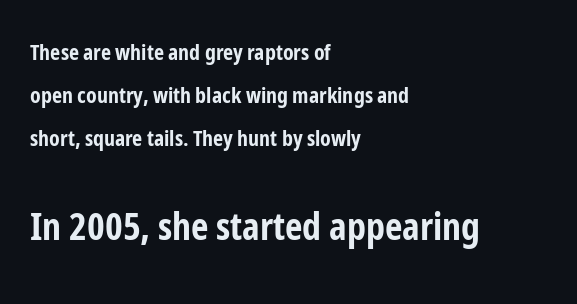
{"serif": "no", "italic": "no", "bold": "yes", "weight": "bold", "width": "condensed", "stroke_contrast": "low", "x_height": "medium", "monospaced": "no", "underline": "no", "align": "left", "line_spacing": "loose", "line_spacing_ratio": 1.95, "letter_spacing": "normal", "letter_spacing_em": 0.0, "larger_block": "second", "size_ratio": 1.73, "glyph_px": 38}
